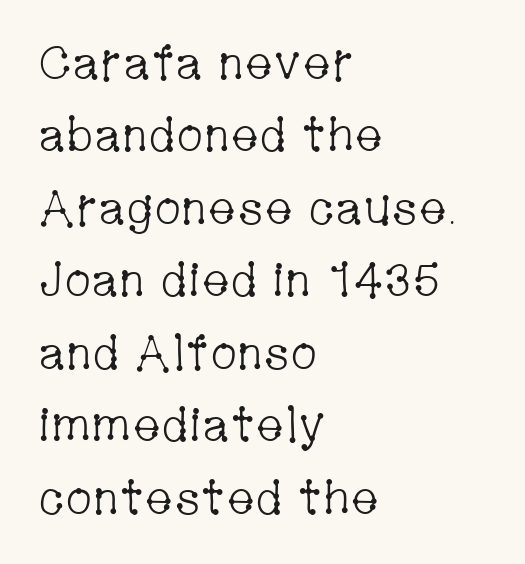
A quiet, ordinary-to-light weight characterises the typeface. The designer left line spacing at the default. The foot of each line stays bare and open. Old-style or modern, the face here clearly has serifs. The face used here is proportionally spaced, like ordinary book or web type. Caption: multi-line text, flush left, ragged right.
